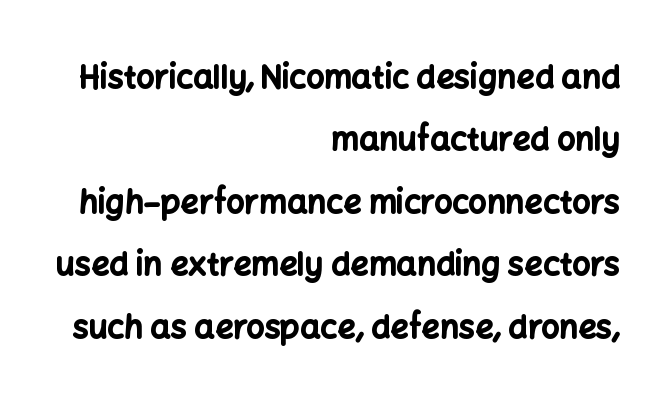
Q: Is the text bold? A: Yes.
Q: Is the text italic (slanted)? A: No, it is upright.
Q: Is the typeface a serif or a sans-serif typeface? A: Sans-serif.
Q: Is the text underlined? A: No.
Q: How is the paragraph aligned? A: Right-aligned.
Q: Is the spacing between letters normal or unusually wide? A: Normal.
Q: Is the spacing between lines tight, normal or loose? A: Loose.
Q: Width (condensed, normal, or wide)? A: Normal.
Q: Stroke contrast? A: Low.
Q: x-height? A: Medium.
Q: Monospaced? A: No.
